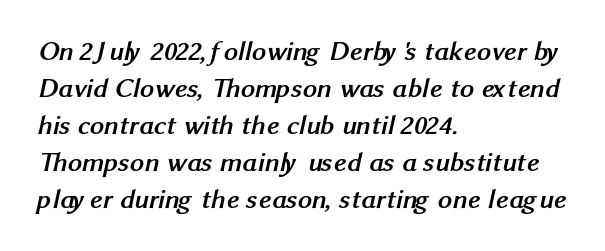
The image shows 28 px semibold sans-serif type; set left-aligned, normal line spacing (1.32x), normal letter spacing, not underlined; medium stroke contrast and a medium x-height.
